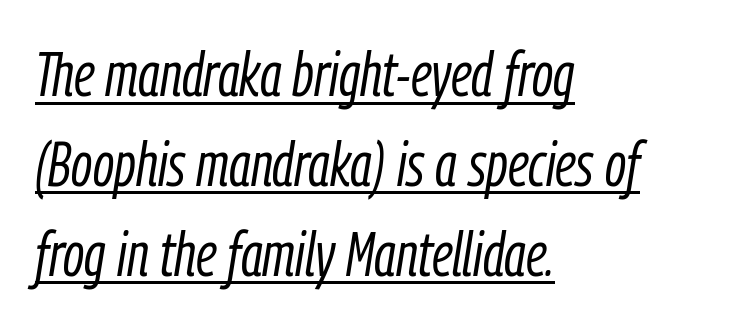
What decoration does the sample have? An underline. Here the designer chose a conventional face with non-uniform glyph widths. Tall strokes in this sample are angled rather than plumb. The tracking reads as untouched default to a designer's eye. Vertical stems look standard width or narrower in stroke.
